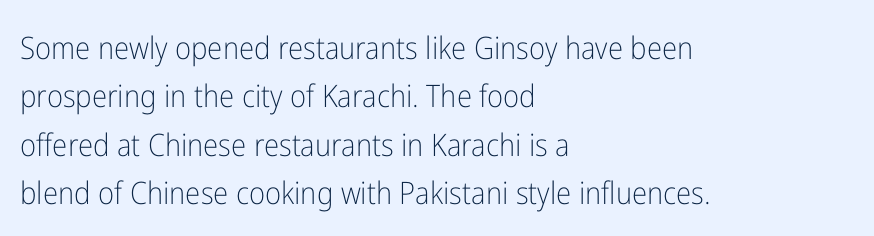
The image shows 31 px light, condensed sans-serif type, upright; set left-aligned, normal line spacing (1.56x), normal letter spacing, not underlined; low stroke contrast and a medium x-height.
